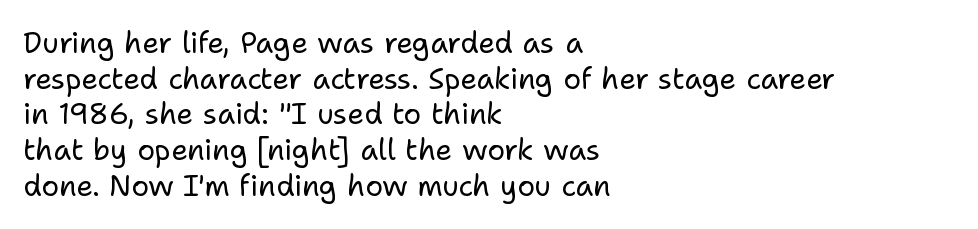
Think of a printed novel: that variable character pitch is what you see here. Compared with typical body copy, the letter spacing here is the same. Every row of glyphs begins at an identical x-position on the left. Check where the strokes stop: nothing finishes them off — pure sans. Vertical strokes here are truly vertical. Stems and bowls with no extra thickness — not bold.
